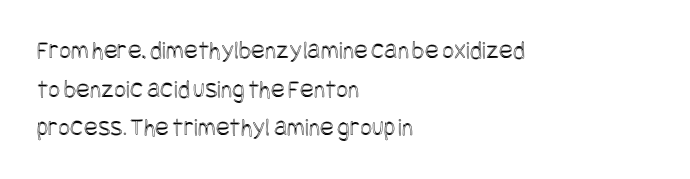
If you measured baseline to baseline, you'd find a middling distance. The line texture is even and compact thanks to regular tracking. Descender tails drop into unmarked territory. Posture: upright roman. Horizontally, the lines are justified to the leading edge only.
